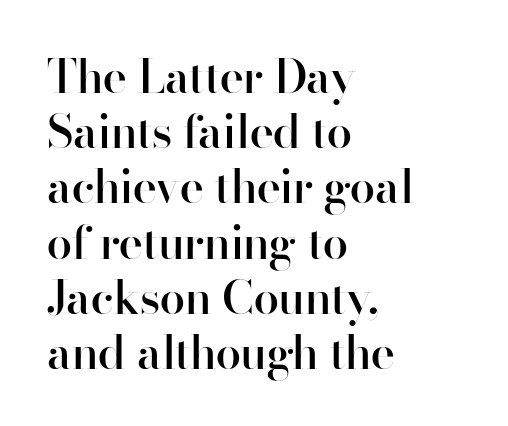
The image shows 46 px semibold sans-serif type, upright; set left-aligned, line spacing 1.2x, normal letter spacing, not underlined; high stroke contrast and a small x-height.
